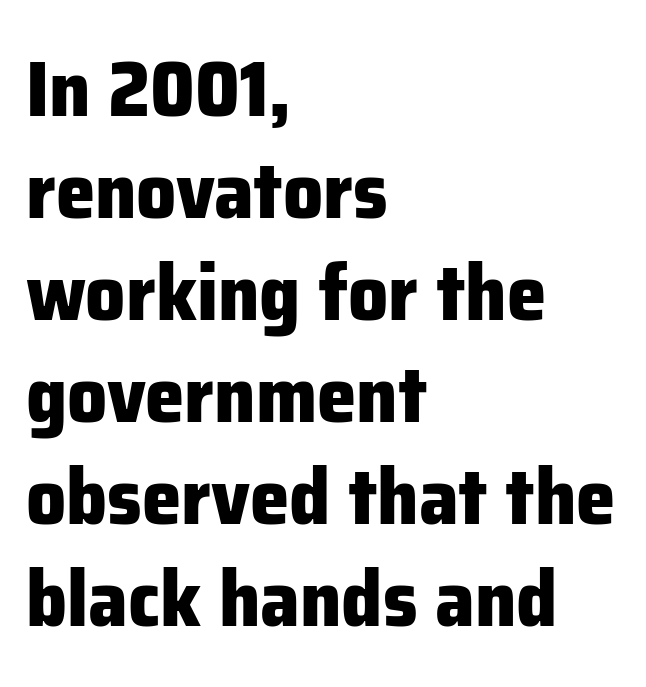
Q: Is the text bold? A: Yes.
Q: Is the text italic (slanted)? A: No, it is upright.
Q: Is the typeface a serif or a sans-serif typeface? A: Sans-serif.
Q: Is the text underlined? A: No.
Q: How is the paragraph aligned? A: Left-aligned.
Q: Is the spacing between letters normal or unusually wide? A: Normal.
Q: Is the spacing between lines tight, normal or loose? A: Normal.
Q: Width (condensed, normal, or wide)? A: Normal.
Q: Stroke contrast? A: Low.
Q: x-height? A: Medium.
Q: Monospaced? A: No.
